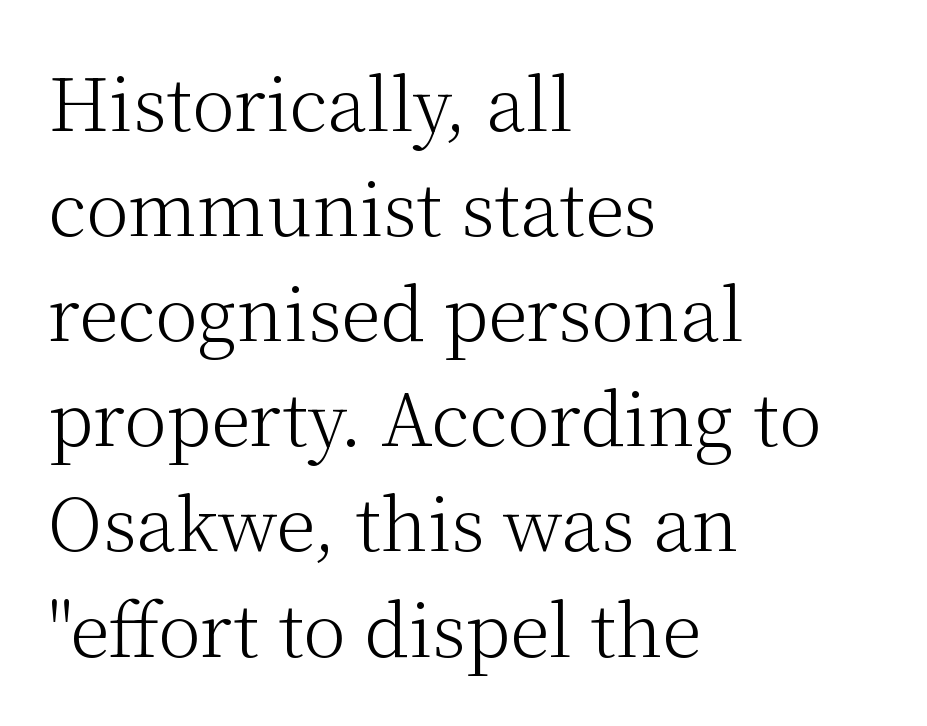
The foot of each line stays bare and open. Tracking here is standard; glyphs follow each other at the usual distance. The letters stand straight up with perfectly vertical stems. The letters look calm and open, with moderate or lighter stems. Typeset ragged right — the left edge is the straight one. Successive baselines arrive at the customary interval.
